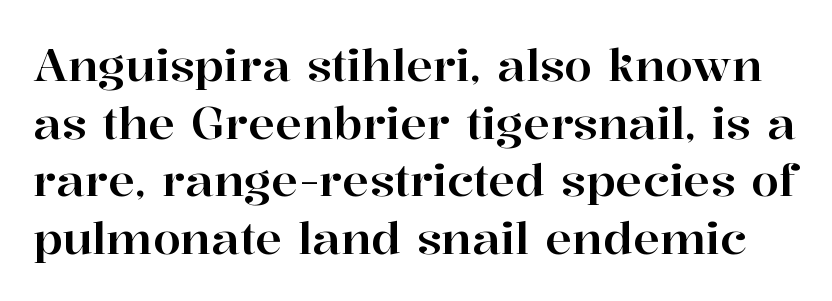
The image shows 45 px serif type, upright; set normal line spacing (1.28x), normal letter spacing, not underlined; high stroke contrast and a medium x-height.
